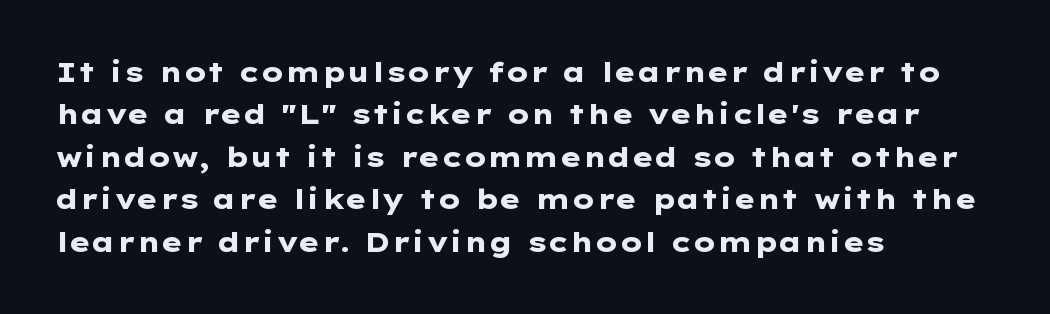
Q: Is the text bold? A: Yes.
Q: Is the text italic (slanted)? A: No, it is upright.
Q: Is the text underlined? A: No.
Q: How is the paragraph aligned? A: Left-aligned.
Q: Is the spacing between letters normal or unusually wide? A: Normal.
Q: Is the spacing between lines tight, normal or loose? A: Normal.
